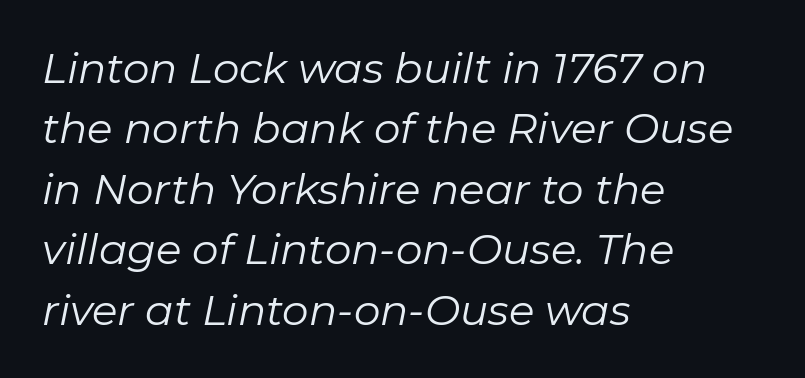
{"italic": "yes", "lean": "right", "slant_degrees": 11, "bold": "no", "weight": "regular", "width": "normal", "stroke_contrast": "low", "x_height": "medium", "monospaced": "no", "underline": "no", "align": "left", "line_spacing": "normal", "line_spacing_ratio": 1.44, "letter_spacing": "normal", "letter_spacing_em": 0.0, "glyph_px": 42}
